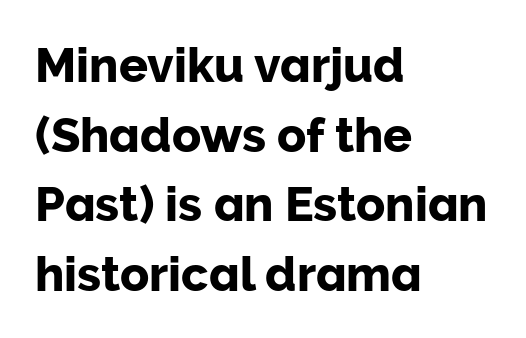
Q: Is the text italic (slanted)? A: No, it is upright.
Q: Is the typeface a serif or a sans-serif typeface? A: Sans-serif.
Q: Is the text underlined? A: No.
Q: How is the paragraph aligned? A: Left-aligned.
Q: Is the spacing between letters normal or unusually wide? A: Normal.
Q: Is the spacing between lines tight, normal or loose? A: Normal.
Q: Width (condensed, normal, or wide)? A: Normal.
Q: Stroke contrast? A: Low.
Q: x-height? A: Medium.
Q: Monospaced? A: No.
